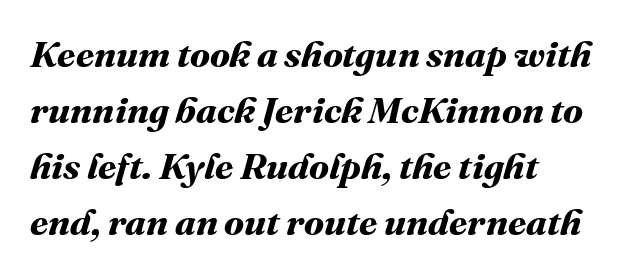
{"bold": "yes", "weight": "bold", "width": "normal", "stroke_contrast": "medium", "x_height": "medium", "monospaced": "no", "underline": "no", "align": "left", "line_spacing": "normal", "line_spacing_ratio": 1.51, "letter_spacing": "normal", "letter_spacing_em": 0.0, "glyph_px": 37}
